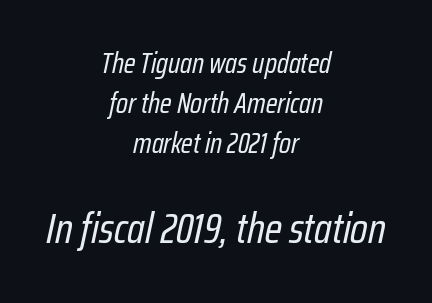
Q: Is the text bold? A: No.
Q: Is the text italic (slanted)? A: Yes, it leans right by about 12 degrees.
Q: Is the text underlined? A: No.
Q: How is the paragraph aligned? A: Centered.
Q: Is the spacing between letters normal or unusually wide? A: Normal.
Q: Is the spacing between lines tight, normal or loose? A: Normal.
Q: Which block of text is set in a larger size, the first (top) or the second (bottom)? A: The second (bottom) one.
Q: Width (condensed, normal, or wide)? A: Condensed.
Q: Stroke contrast? A: Low.
Q: x-height? A: Medium.
Q: Monospaced? A: No.
